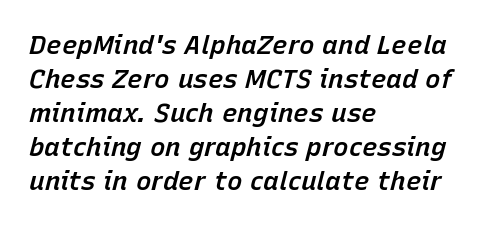
The image shows 26 px text type, italic (leaning right); set left-aligned, normal line spacing (1.31x), normal letter spacing, not underlined.
